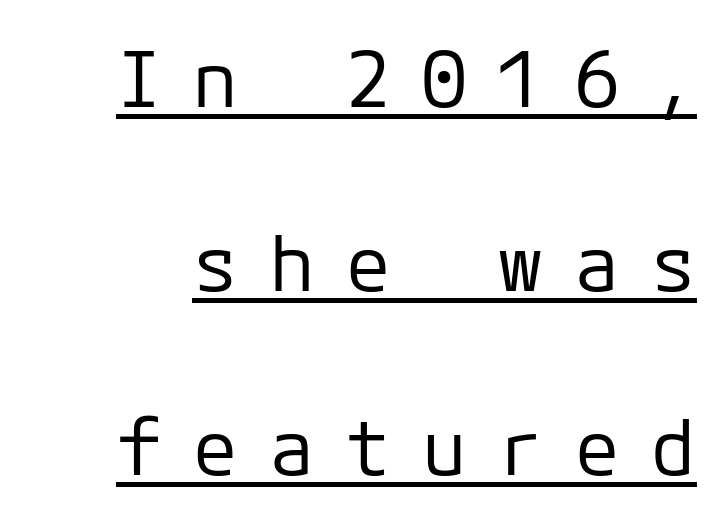
Q: Is the text bold? A: No.
Q: Is the text italic (slanted)? A: No, it is upright.
Q: Is the typeface a serif or a sans-serif typeface? A: Sans-serif.
Q: Is the text underlined? A: Yes.
Q: Is the spacing between letters normal or unusually wide? A: Unusually wide.
Q: Is the spacing between lines tight, normal or loose? A: Loose.
Q: Width (condensed, normal, or wide)? A: Normal.
Q: Stroke contrast? A: Low.
Q: x-height? A: Medium.
Q: Monospaced? A: Yes.
